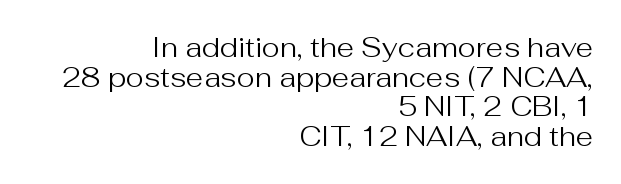
The image shows 28 px regular-weight sans-serif type, upright; set right-aligned, tight line spacing (1.06x), normal letter spacing, not underlined; medium stroke contrast and a medium x-height.
